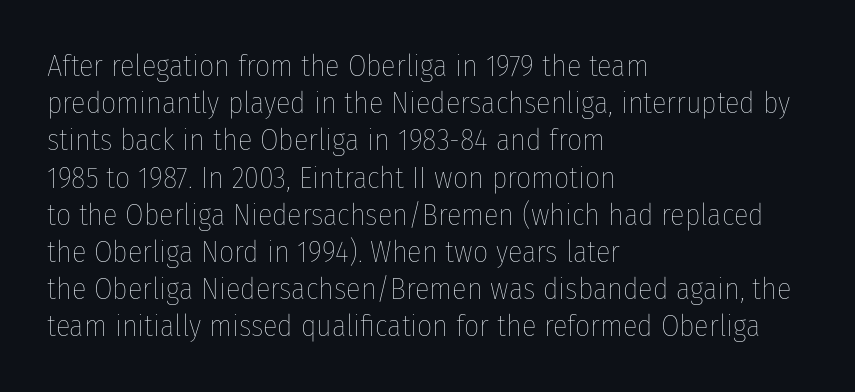
{"italic": "no", "bold": "no", "weight": "thin", "width": "condensed", "stroke_contrast": "low", "x_height": "medium", "monospaced": "no", "underline": "no", "align": "left", "line_spacing_ratio": 1.24, "letter_spacing": "normal", "letter_spacing_em": 0.0, "glyph_px": 30}
